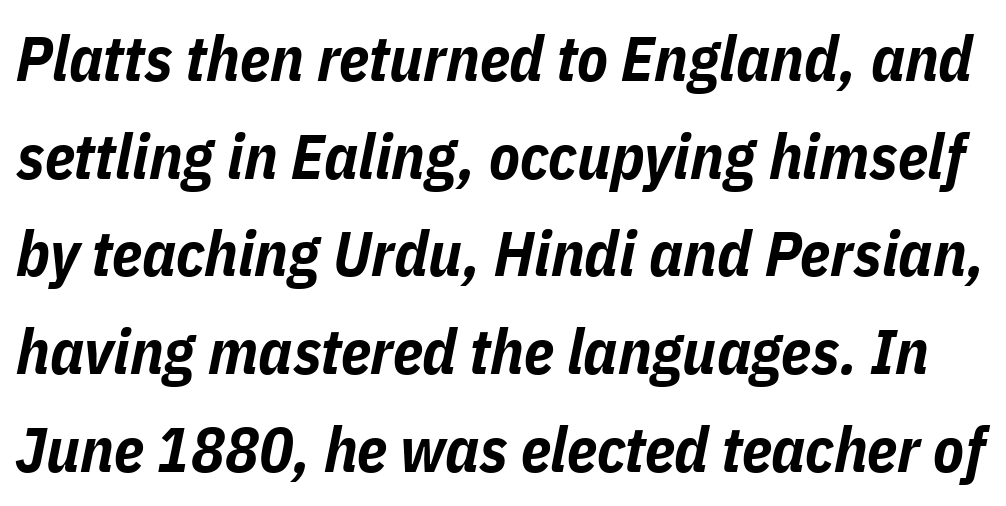
The image shows 63 px bold, condensed type, italic (leaning right); set normal line spacing (1.55x), normal letter spacing, not underlined; low stroke contrast and a medium x-height.
